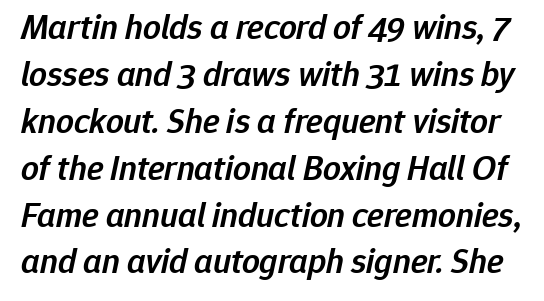
Q: Is the text bold? A: Semi-bold.
Q: Is the text italic (slanted)? A: Yes, it leans right by about 12 degrees.
Q: Is the text underlined? A: No.
Q: Is the spacing between letters normal or unusually wide? A: Normal.
Q: Is the spacing between lines tight, normal or loose? A: Normal.
Q: Width (condensed, normal, or wide)? A: Normal.
Q: Stroke contrast? A: Low.
Q: x-height? A: Medium.
Q: Monospaced? A: No.
